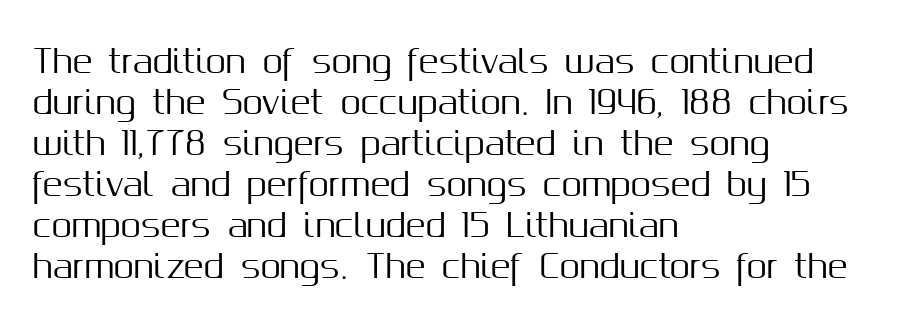
The image shows 33 px sans-serif type, upright; set left-aligned, line spacing 1.24x, normal letter spacing, not underlined; medium stroke contrast and a medium x-height.
